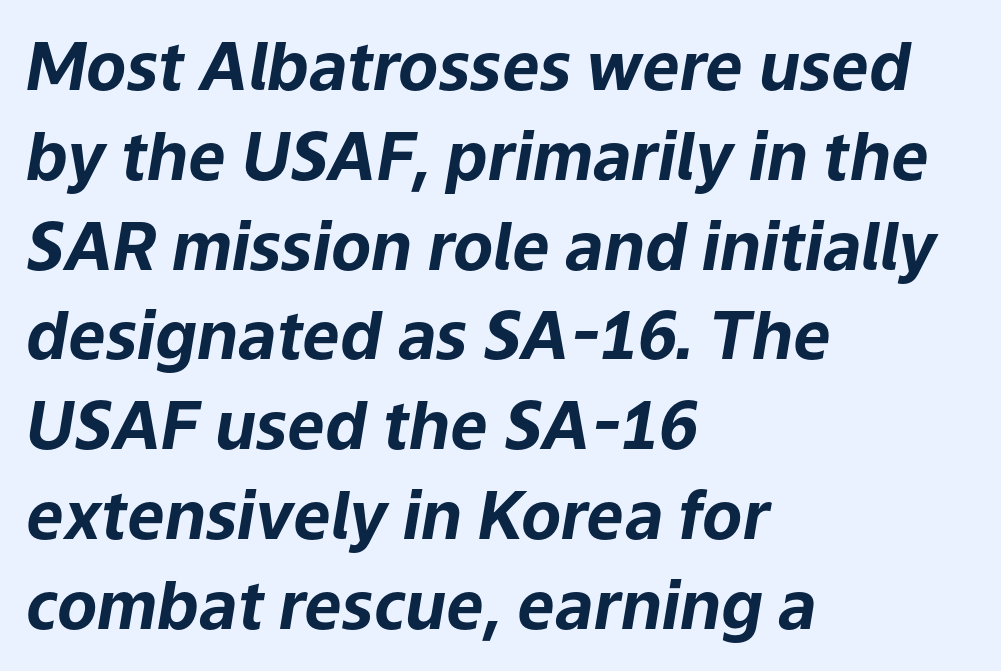
In CSS terms this would be text-align: left. The passage shown is typed in a proportional face where columns would drift. Students, observe: this is what conventionally led text looks like. The typography opts for an oblique posture over an upright one.
